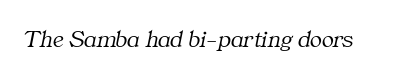
These lines keep a tight, regular rhythm from letter to letter. The area under the type is left untouched. Is the type heavy? It reads as light-to-regular instead. The rendering applies a slant to the glyphs.
